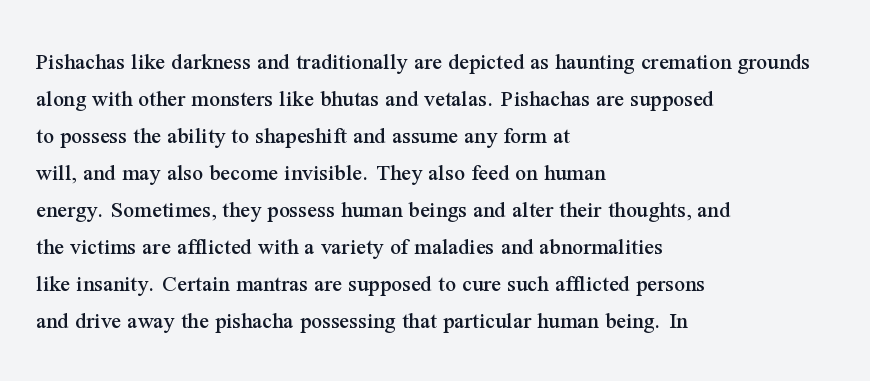
The image shows 24 px text type, upright; set left-aligned, normal line spacing (1.54x), normal letter spacing, not underlined.
